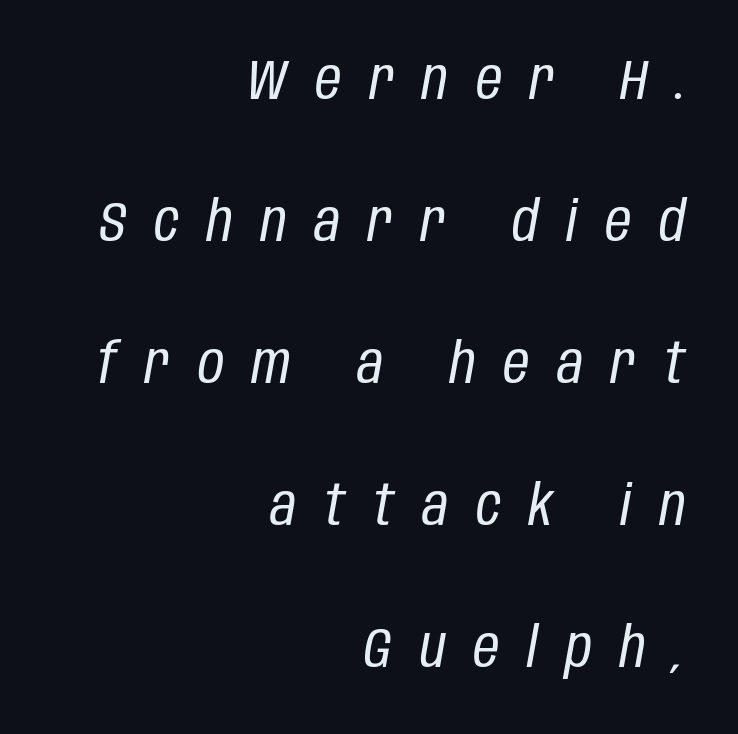
Leading: increased. The passage shown is typed in a proportional face where columns would drift. In CSS terms this would be text-align: right. A typesetter would call this heavily tracked-out type. Weight: not bold — regular or lighter. The passage shown is not underscored anywhere.
